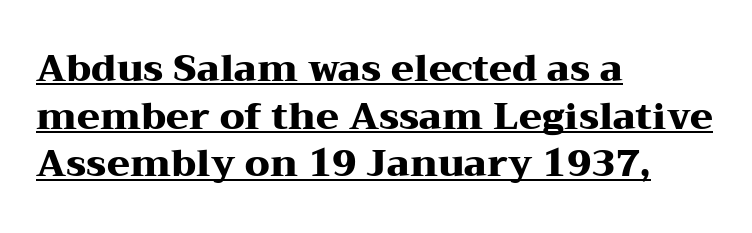
The image shows 37 px heavy, wide serif type, upright; set left-aligned, normal line spacing (1.29x), normal letter spacing, underlined; medium stroke contrast and a medium x-height.
